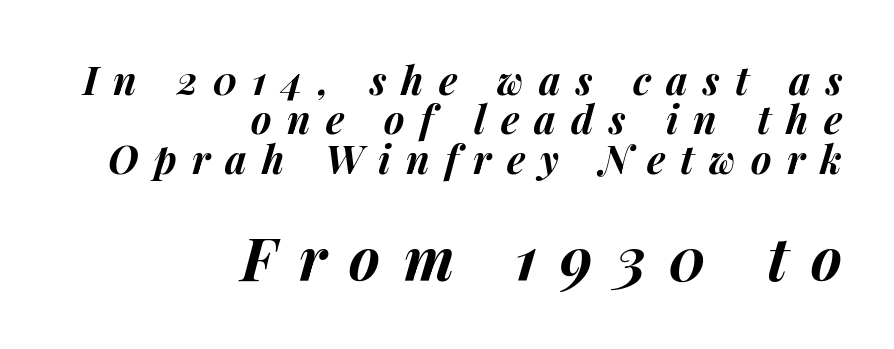
{"italic": "yes", "lean": "right", "slant_degrees": 14, "bold": "yes", "weight": "bold", "width": "normal", "stroke_contrast": "medium", "x_height": "medium", "monospaced": "no", "underline": "no", "align": "right", "line_spacing": "tight", "line_spacing_ratio": 1.01, "letter_spacing": "wide", "letter_spacing_em": 0.39, "larger_block": "second", "size_ratio": 1.51, "glyph_px": 59}
